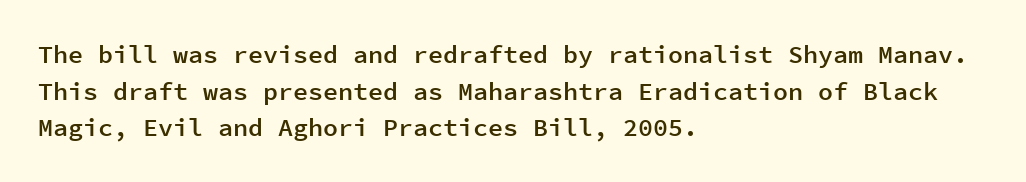
Q: Is the text bold? A: Semi-bold.
Q: Is the text italic (slanted)? A: No, it is upright.
Q: Is the text underlined? A: No.
Q: How is the paragraph aligned? A: Left-aligned.
Q: Is the spacing between letters normal or unusually wide? A: Normal.
Q: Is the spacing between lines tight, normal or loose? A: Normal.
